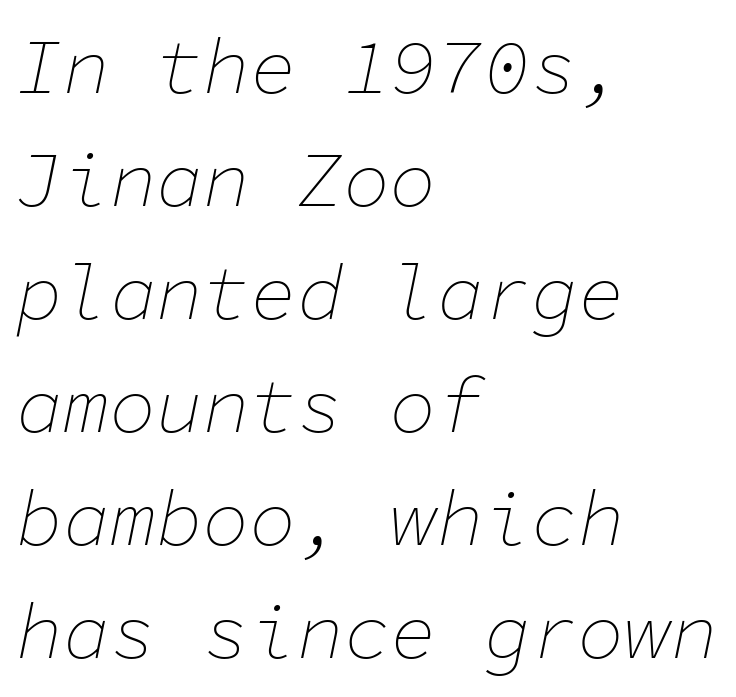
Q: Is the text bold? A: No.
Q: Is the text italic (slanted)? A: Yes, it leans right by about 11 degrees.
Q: Is the text underlined? A: No.
Q: How is the paragraph aligned? A: Left-aligned.
Q: Is the spacing between letters normal or unusually wide? A: Normal.
Q: Is the spacing between lines tight, normal or loose? A: Normal.
Q: Width (condensed, normal, or wide)? A: Normal.
Q: Stroke contrast? A: Low.
Q: x-height? A: Medium.
Q: Monospaced? A: Yes.
